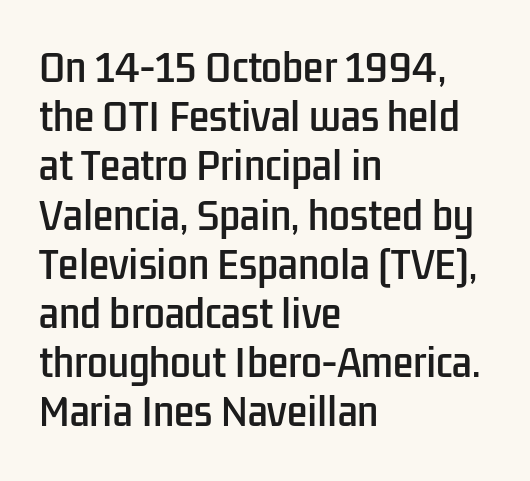
Q: Is the text italic (slanted)? A: No, it is upright.
Q: Is the typeface a serif or a sans-serif typeface? A: Sans-serif.
Q: Is the text underlined? A: No.
Q: How is the paragraph aligned? A: Left-aligned.
Q: Is the spacing between letters normal or unusually wide? A: Normal.
Q: Is the spacing between lines tight, normal or loose? A: Normal.
Q: Width (condensed, normal, or wide)? A: Condensed.
Q: Stroke contrast? A: Low.
Q: x-height? A: Medium.
Q: Monospaced? A: No.
